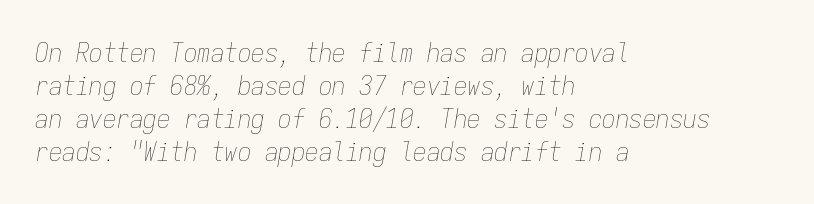
Letter spacing: default. No chunkiness to these letters — they're not bold. Letters rest on an invisible, unmarked baseline. The ragged edge is on the right, which tells us the setting is flush left.
